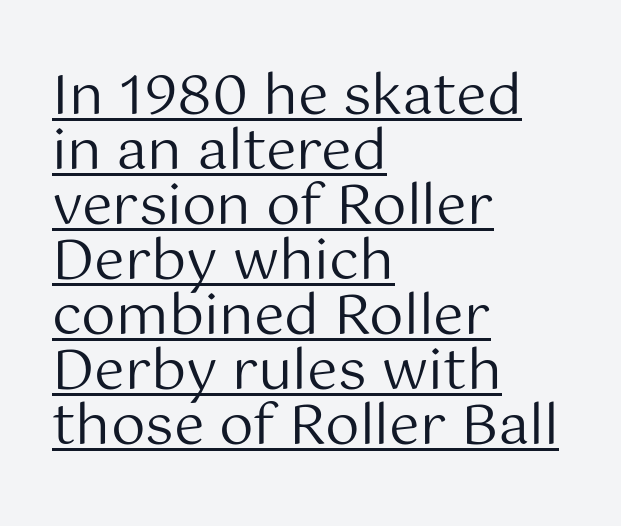
{"serif": "no", "italic": "no", "bold": "no", "weight": "regular", "width": "normal", "stroke_contrast": "medium", "x_height": "medium", "monospaced": "no", "underline": "yes", "align": "left", "line_spacing": "tight", "line_spacing_ratio": 1.0, "letter_spacing": "normal", "letter_spacing_em": 0.0, "glyph_px": 55}
